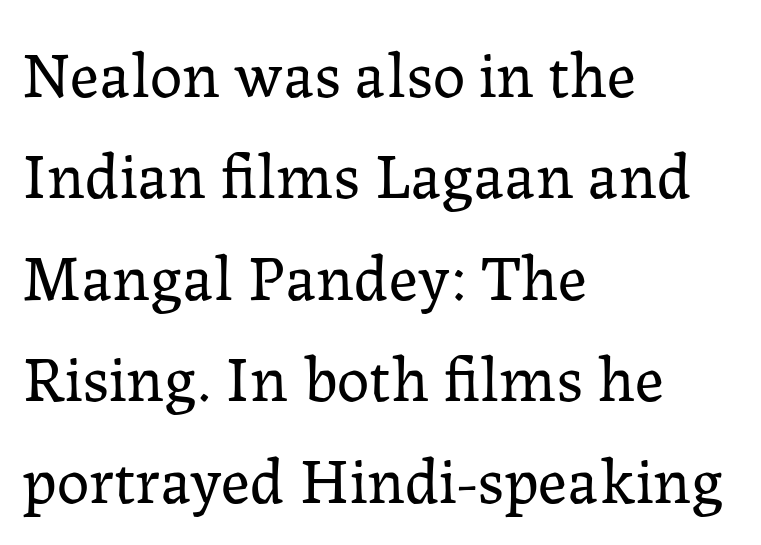
The image shows 65 px regular-weight serif type, upright; set left-aligned, normal line spacing (1.56x), normal letter spacing, not underlined; low stroke contrast and a medium x-height.
